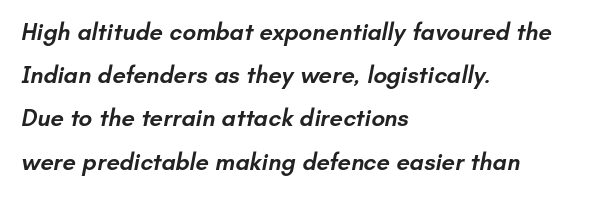
The image shows 24 px text type; set left-aligned, line spacing 1.8x, normal letter spacing, not underlined.
